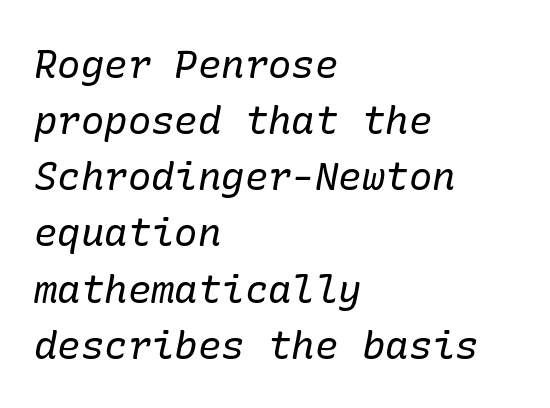
{"italic": "yes", "lean": "right", "slant_degrees": 10, "bold": "no", "weight": "regular", "width": "normal", "stroke_contrast": "low", "x_height": "medium", "underline": "no", "align": "left", "line_spacing": "normal", "line_spacing_ratio": 1.44, "letter_spacing": "normal", "letter_spacing_em": 0.0, "glyph_px": 39}
